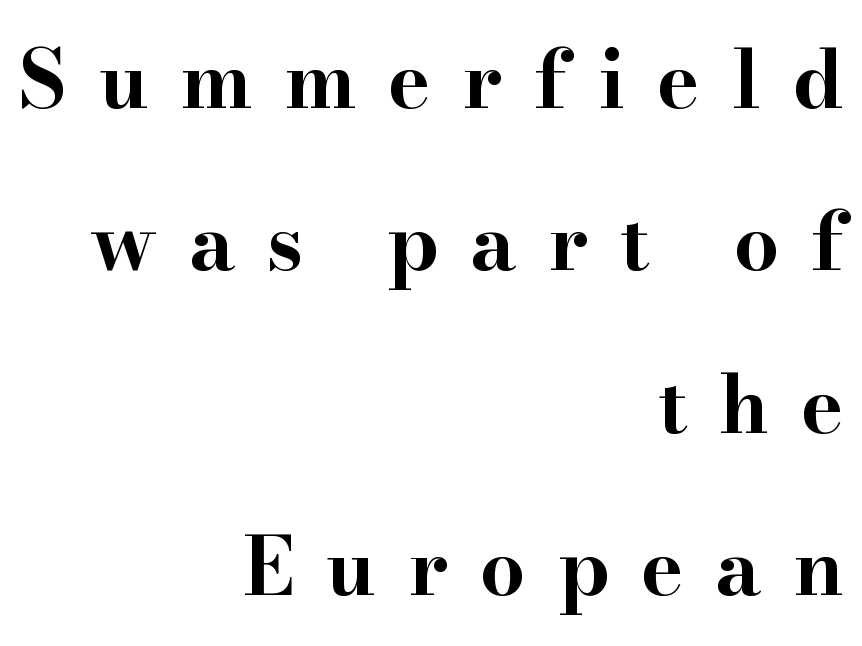
The image shows 80 px bold, wide serif type, upright; set right-aligned, loose line spacing (2.03x), unusually wide letter spacing (+0.4 em), not underlined; high stroke contrast and a small x-height.
